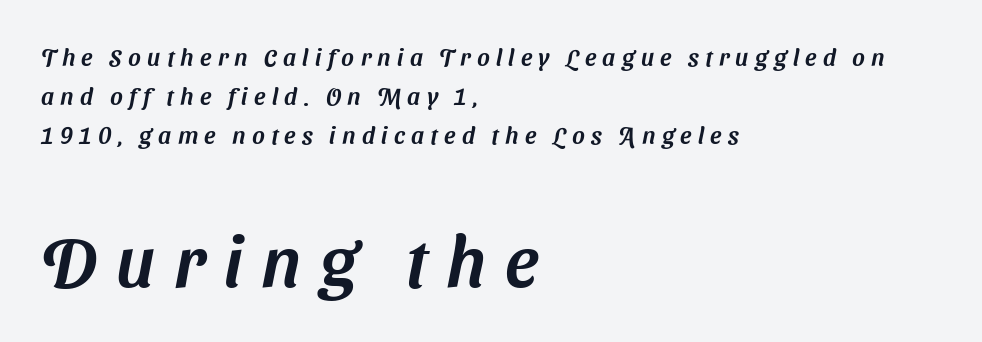
Q: Is the typeface a serif or a sans-serif typeface? A: Sans-serif.
Q: Is the text underlined? A: No.
Q: How is the paragraph aligned? A: Left-aligned.
Q: Is the spacing between letters normal or unusually wide? A: Unusually wide.
Q: Is the spacing between lines tight, normal or loose? A: Normal.
Q: Which block of text is set in a larger size, the first (top) or the second (bottom)? A: The second (bottom) one.
Q: Width (condensed, normal, or wide)? A: Normal.
Q: Stroke contrast? A: Medium.
Q: x-height? A: Medium.
Q: Monospaced? A: No.
